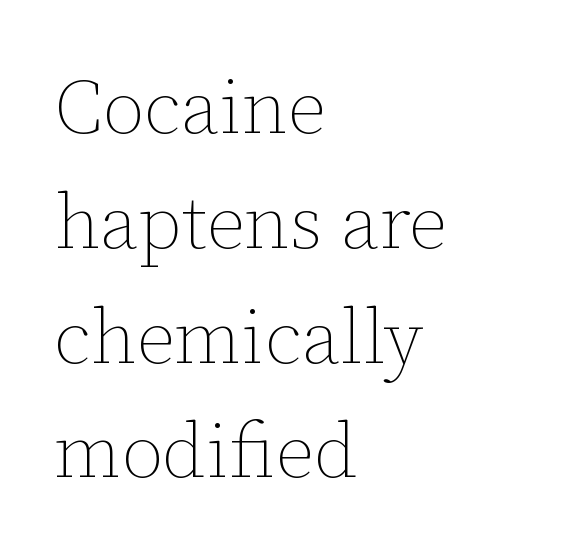
Each line starts at the same left margin while the right side varies. Between one letter and the next there's only the usual sliver of space. This is not heavy type; no bold has been used. The letters advance in unequal steps, a hallmark of proportional type.
